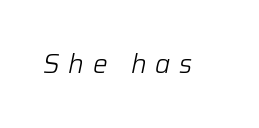
{"italic": "yes", "lean": "right", "slant_degrees": 12, "bold": "no", "underline": "no", "letter_spacing": "wide", "letter_spacing_em": 0.33, "glyph_px": 26}
